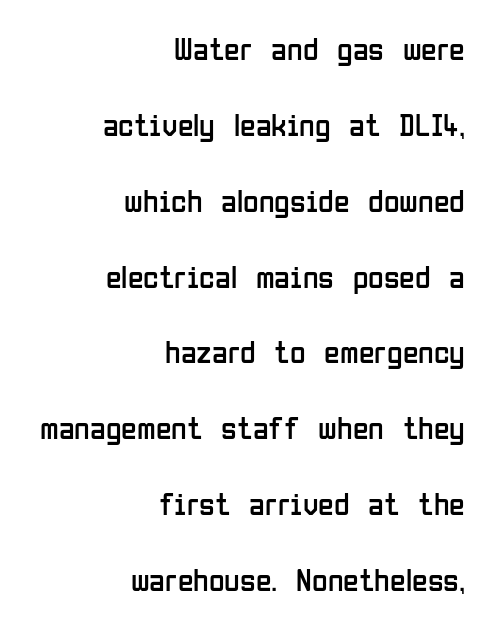
The image shows 32 px regular-weight, condensed sans-serif type, upright; set right-aligned, loose line spacing (2.37x), normal letter spacing, not underlined; low stroke contrast and a medium x-height.
